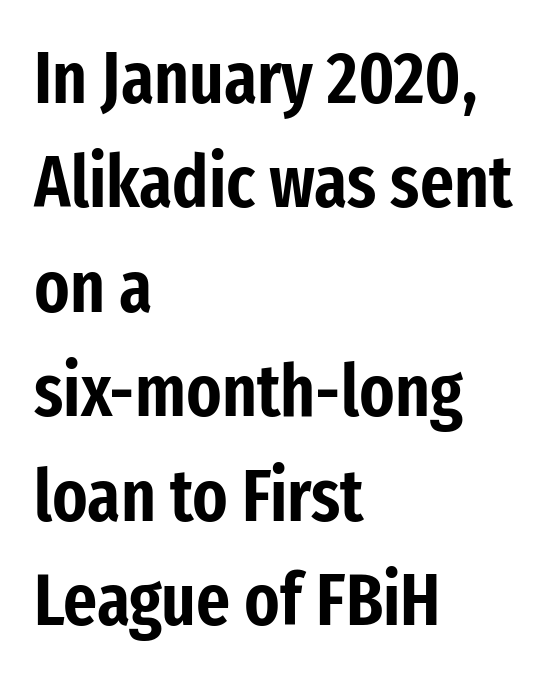
{"serif": "no", "italic": "no", "width": "condensed", "stroke_contrast": "low", "x_height": "medium", "monospaced": "no", "underline": "no", "align": "left", "line_spacing": "normal", "line_spacing_ratio": 1.43, "letter_spacing": "normal", "letter_spacing_em": 0.0, "glyph_px": 73}
